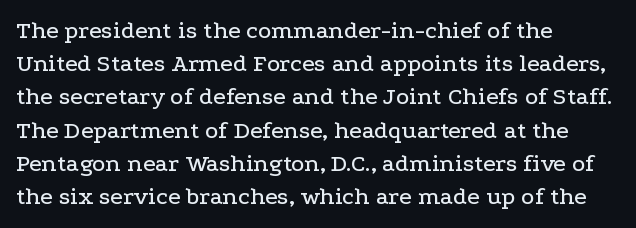
{"italic": "no", "underline": "no", "align": "left", "line_spacing": "normal", "line_spacing_ratio": 1.33, "letter_spacing": "normal", "letter_spacing_em": 0.0, "glyph_px": 25}
